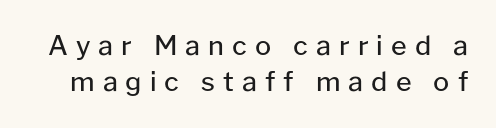
Vertical strokes here are truly vertical. The block of text has a typical density, with ordinary space between rows. Between one letter and the next there's a generous, obvious gap. Honestly, there is no underline to notice here at all. Is the stroke heavy? The answer is a plain regular-or-lighter.
